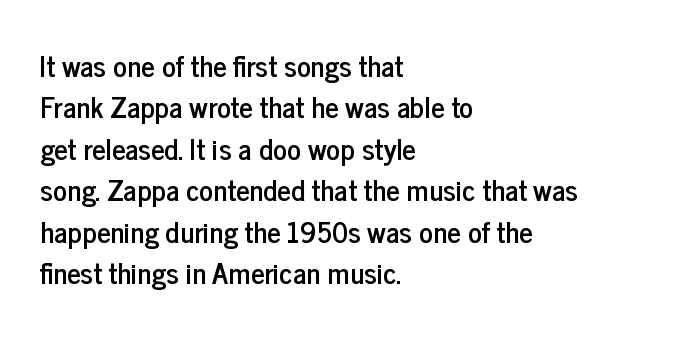
The image shows 29 px condensed sans-serif type, upright; set left-aligned, normal line spacing (1.43x), normal letter spacing, not underlined; low stroke contrast and a medium x-height.
